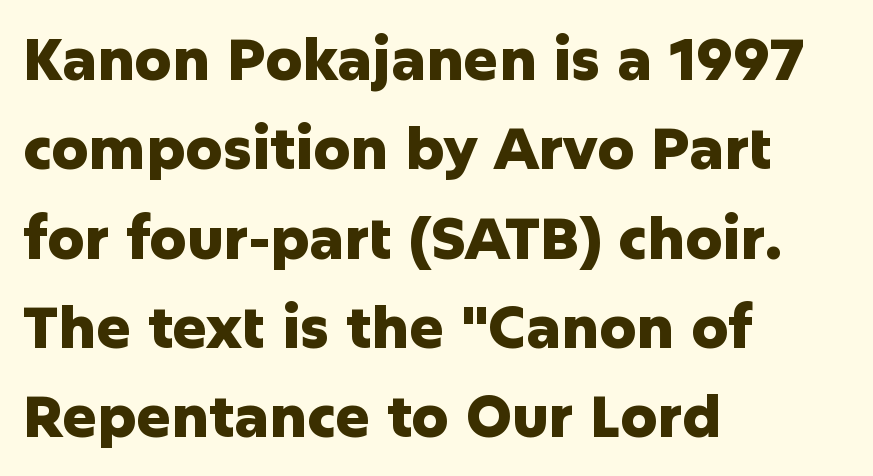
Where is the straight margin? On the left. The space directly below the letters is spotless. Is the letter spacing exaggerated? No — it looks like the ordinary default. The rendering uses natural spacing where letterforms have individual widths. This sample uses a sans-serif face.
